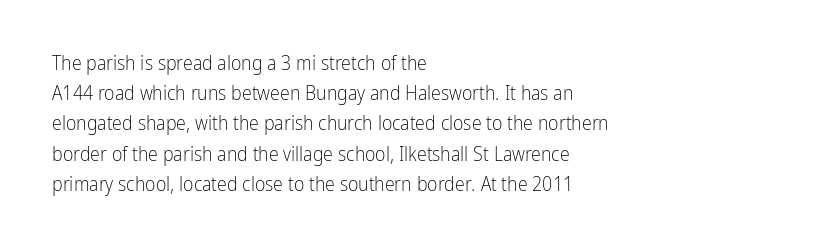
Q: Is the text bold? A: No.
Q: Is the text italic (slanted)? A: No, it is upright.
Q: Is the text underlined? A: No.
Q: How is the paragraph aligned? A: Left-aligned.
Q: Is the spacing between letters normal or unusually wide? A: Normal.
Q: Is the spacing between lines tight, normal or loose? A: Normal.
